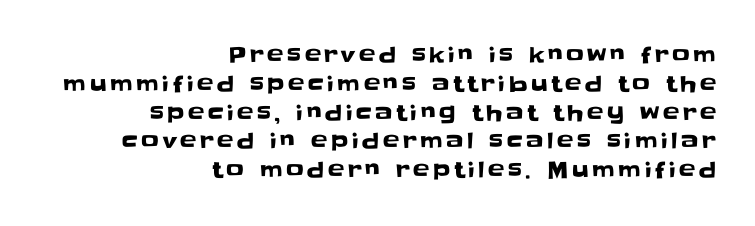
The image shows 22 px text type, upright; set right-aligned, normal line spacing (1.31x), not underlined.
